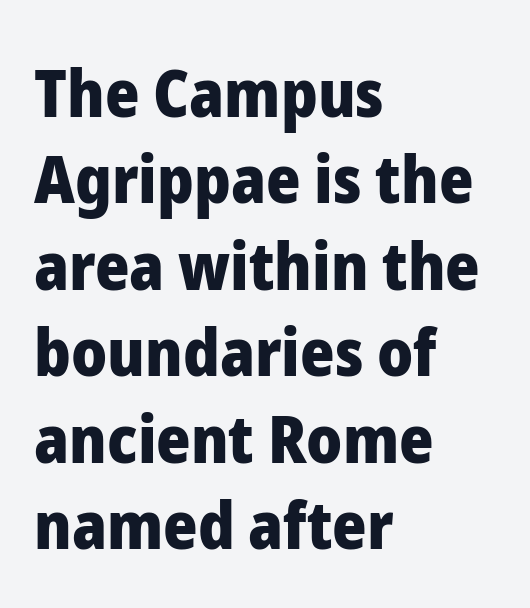
The image shows 66 px heavy sans-serif type, upright; set left-aligned, normal line spacing (1.31x), normal letter spacing, not underlined; low stroke contrast and a medium x-height.
